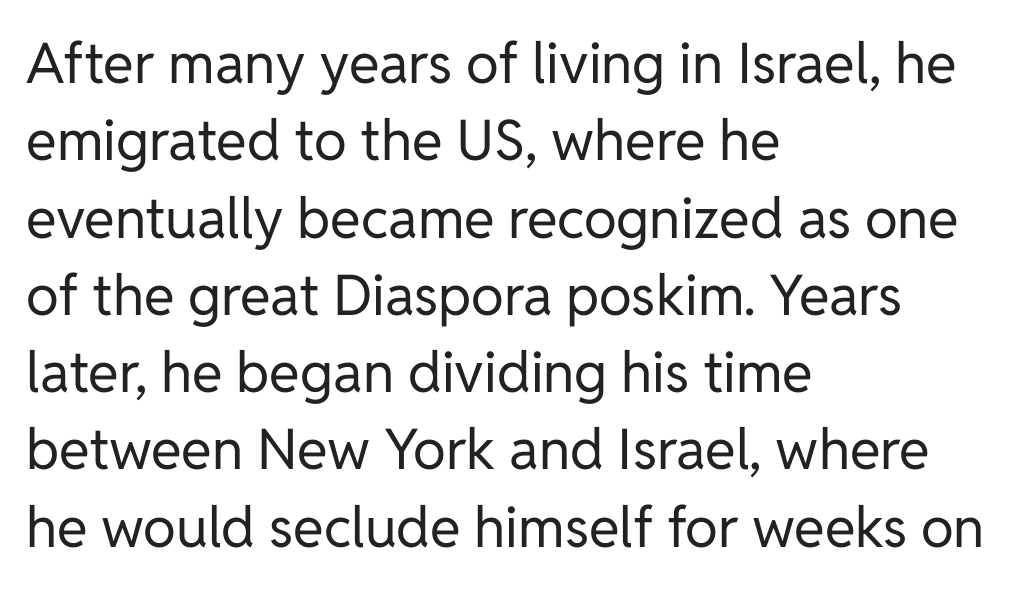
Q: Is the text bold? A: No.
Q: Is the text italic (slanted)? A: No, it is upright.
Q: Is the typeface a serif or a sans-serif typeface? A: Sans-serif.
Q: Is the text underlined? A: No.
Q: How is the paragraph aligned? A: Left-aligned.
Q: Is the spacing between letters normal or unusually wide? A: Normal.
Q: Is the spacing between lines tight, normal or loose? A: Normal.
Q: Width (condensed, normal, or wide)? A: Normal.
Q: Stroke contrast? A: Low.
Q: x-height? A: Medium.
Q: Monospaced? A: No.
